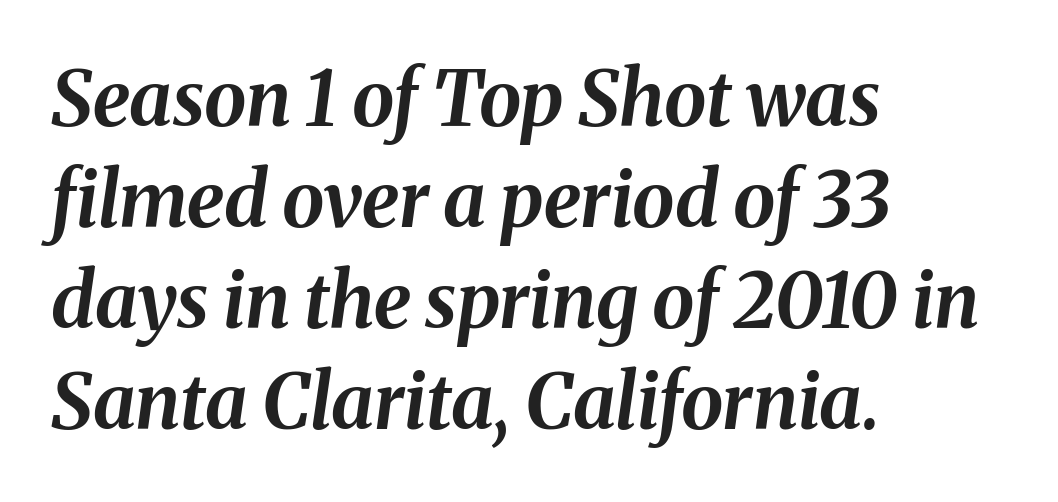
{"italic": "yes", "lean": "right", "slant_degrees": 8, "bold": "yes", "weight": "bold", "width": "normal", "stroke_contrast": "medium", "x_height": "medium", "monospaced": "no", "underline": "no", "align": "left", "line_spacing": "normal", "line_spacing_ratio": 1.33, "letter_spacing": "normal", "letter_spacing_em": 0.0, "glyph_px": 76}
